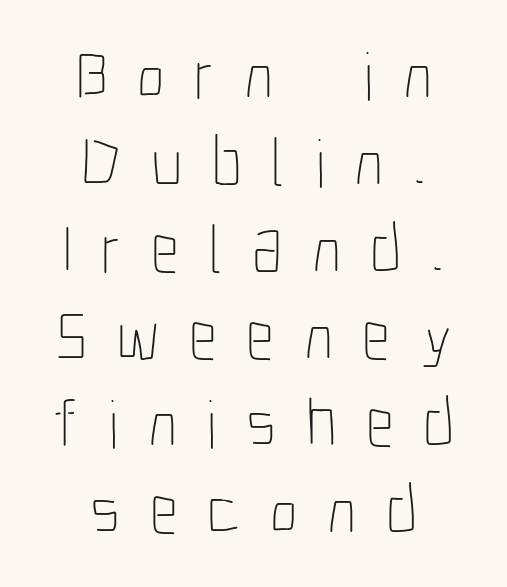
{"italic": "no", "bold": "no", "weight": "thin", "width": "condensed", "stroke_contrast": "low", "x_height": "medium", "monospaced": "no", "underline": "no", "align": "center", "line_spacing": "normal", "line_spacing_ratio": 1.26, "letter_spacing": "wide", "letter_spacing_em": 0.43, "glyph_px": 69}
